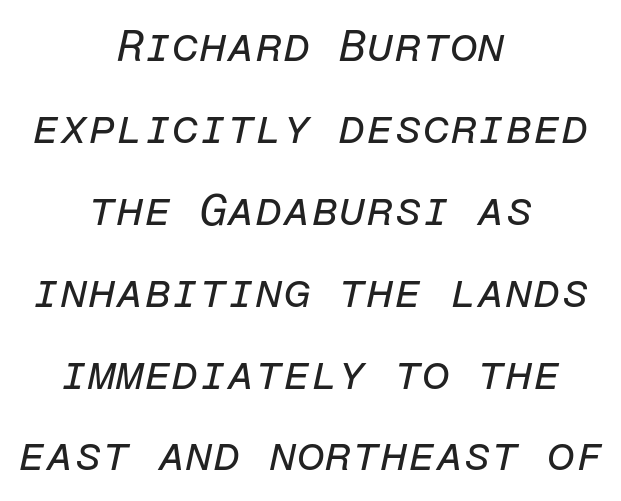
A typesetter would mark this as italic. The passage shown is typed in a monospace face where columns stay perfectly aligned. Is the block centered? Yes — each line is placed symmetrically about the middle. Inter-character spacing is left at the font's built-in metrics. The specimen omits any rule beneath the text block's lines. This is not heavy type; no bold has been used.
